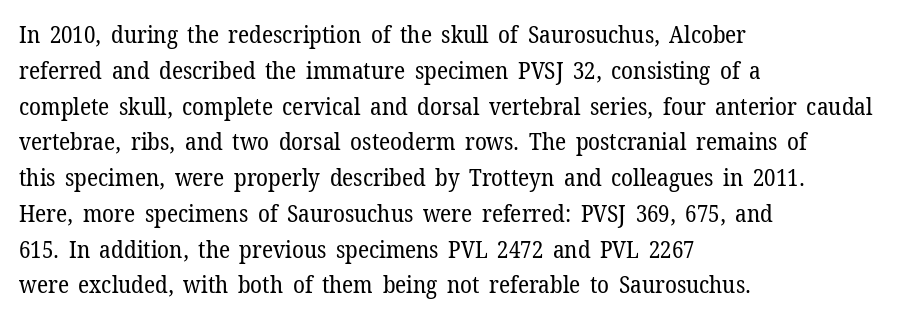
Q: Is the text bold? A: No.
Q: Is the text italic (slanted)? A: No, it is upright.
Q: Is the text underlined? A: No.
Q: How is the paragraph aligned? A: Left-aligned.
Q: Is the spacing between letters normal or unusually wide? A: Normal.
Q: Is the spacing between lines tight, normal or loose? A: Normal.
